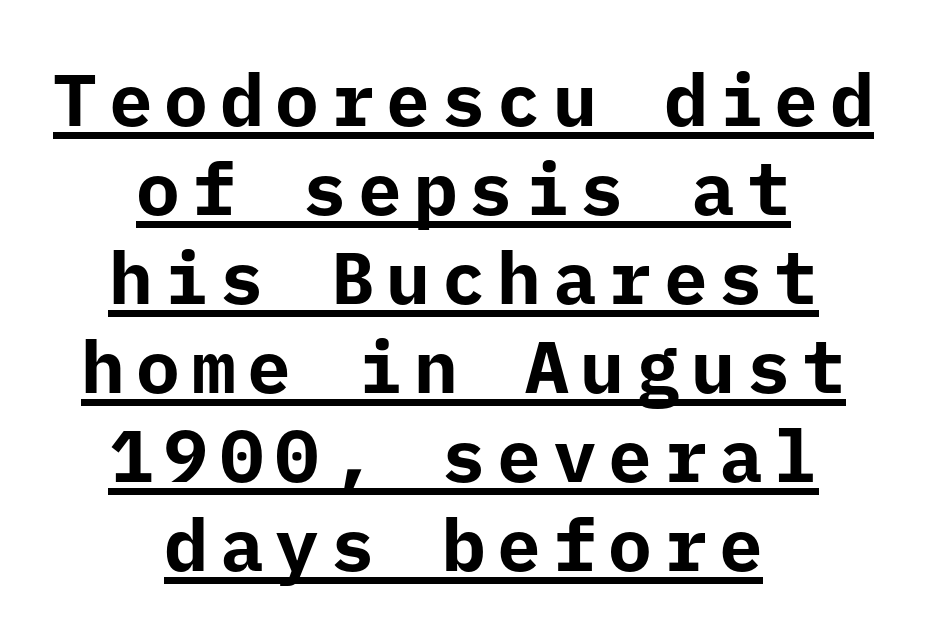
The image shows 73 px bold sans-serif type, upright, monospaced; set centered, line spacing 1.22x, underlined; low stroke contrast and a medium x-height.
